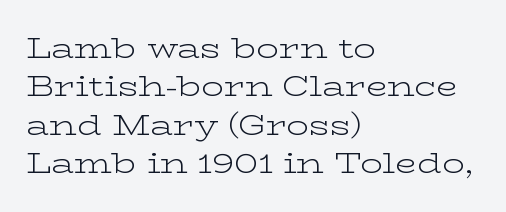
Q: Is the text bold? A: No.
Q: Is the text italic (slanted)? A: No, it is upright.
Q: Is the typeface a serif or a sans-serif typeface? A: Serif.
Q: Is the text underlined? A: No.
Q: How is the paragraph aligned? A: Left-aligned.
Q: Is the spacing between letters normal or unusually wide? A: Normal.
Q: Is the spacing between lines tight, normal or loose? A: Normal.
Q: Width (condensed, normal, or wide)? A: Wide.
Q: Stroke contrast? A: Low.
Q: x-height? A: Medium.
Q: Monospaced? A: No.
